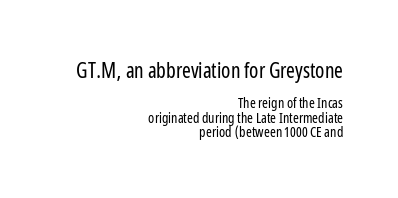
{"italic": "no", "bold": "no", "underline": "no", "align": "right", "line_spacing": "tight", "line_spacing_ratio": 1.03, "letter_spacing": "normal", "letter_spacing_em": 0.0, "larger_block": "first", "size_ratio": 1.5, "glyph_px": 21}
